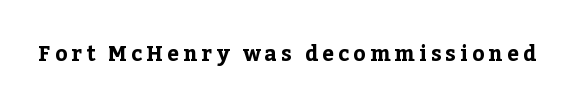
{"italic": "no", "bold": "yes", "underline": "no", "letter_spacing": "wide", "letter_spacing_em": 0.2, "glyph_px": 21}
